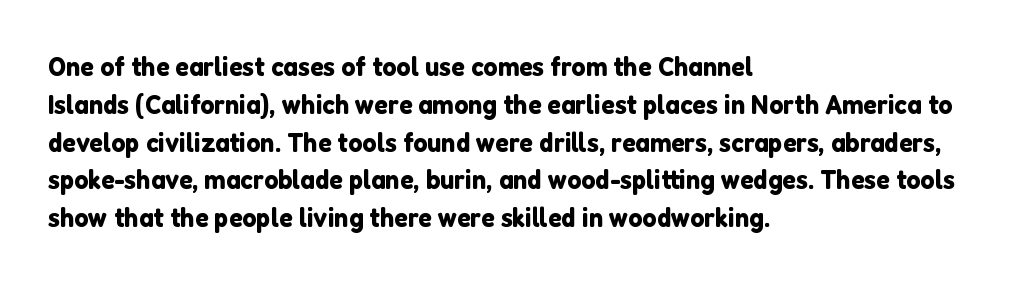
{"serif": "no", "italic": "no", "width": "normal", "stroke_contrast": "low", "x_height": "medium", "monospaced": "no", "underline": "no", "align": "left", "line_spacing": "normal", "line_spacing_ratio": 1.35, "letter_spacing": "normal", "letter_spacing_em": 0.0, "glyph_px": 28}
